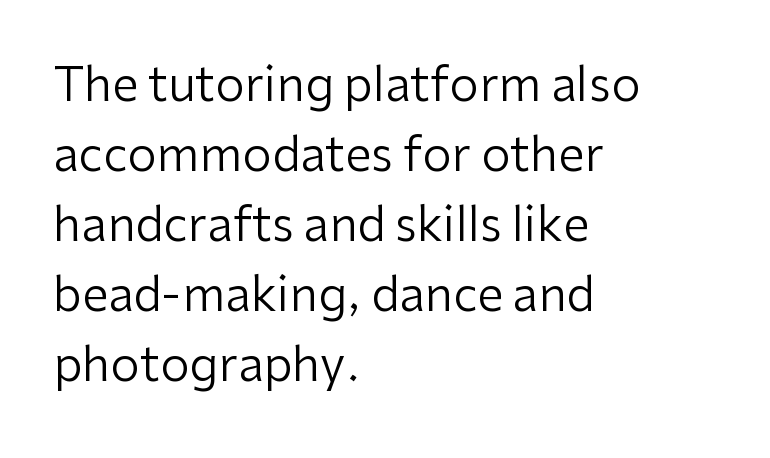
The image shows 47 px regular-weight sans-serif type, upright; set left-aligned, normal line spacing (1.49x), normal letter spacing, not underlined; low stroke contrast and a medium x-height.
